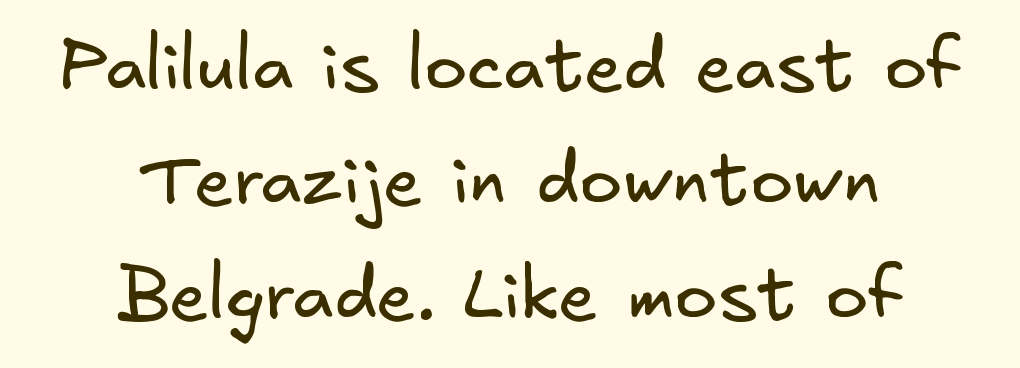
Q: Is the text bold? A: No.
Q: Is the typeface a serif or a sans-serif typeface? A: Sans-serif.
Q: Is the text underlined? A: No.
Q: How is the paragraph aligned? A: Centered.
Q: Is the spacing between letters normal or unusually wide? A: Normal.
Q: Is the spacing between lines tight, normal or loose? A: Normal.
Q: Width (condensed, normal, or wide)? A: Normal.
Q: Stroke contrast? A: Low.
Q: x-height? A: Small.
